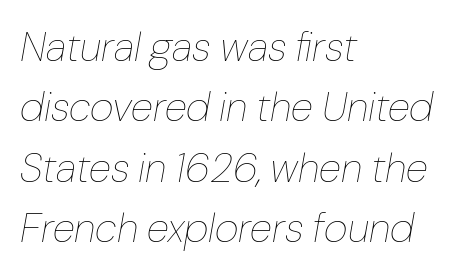
On a weight scale, this lands at 450 or below. Spacing verdict: proportional, widths tailored to each character. Italic: yes, the glyphs are oblique. How are the letters spaced? Ordinarily, with no added tracking.
